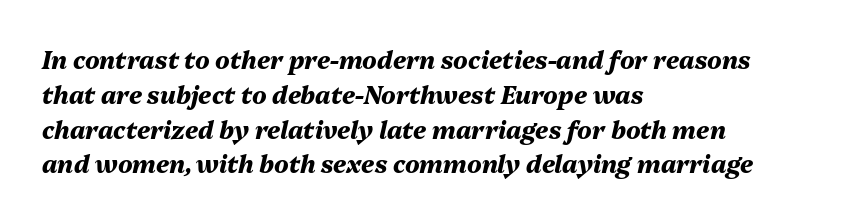
The image shows 24 px bold type, italic (leaning right); set left-aligned, normal line spacing (1.45x), normal letter spacing, not underlined.
